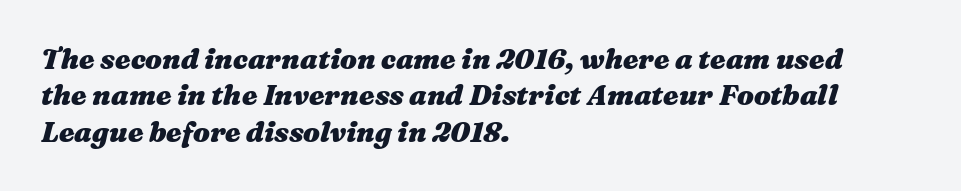
Horizontal alignment here is leftward, the default for most running prose. Look at the tracking — it's just the regular setting, nothing added. The face used here has the dense, thick strokes of a bold. Every character sits at an angle, as italics do. Character widths vary here, with narrow letters taking less room than wide ones. The line-height multiplier appears to be the usual default.
